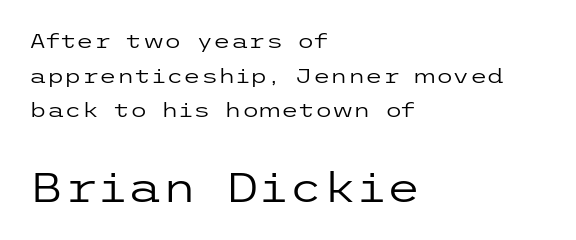
Q: Is the text bold? A: No.
Q: Is the text italic (slanted)? A: No, it is upright.
Q: Is the typeface a serif or a sans-serif typeface? A: Sans-serif.
Q: Is the text underlined? A: No.
Q: How is the paragraph aligned? A: Left-aligned.
Q: Is the spacing between letters normal or unusually wide? A: Normal.
Q: Which block of text is set in a larger size, the first (top) or the second (bottom)? A: The second (bottom) one.
Q: Width (condensed, normal, or wide)? A: Wide.
Q: Stroke contrast? A: Low.
Q: x-height? A: Medium.
